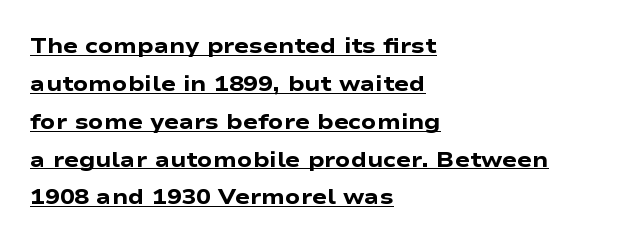
The letterforms sit shoulder to shoulder at normal distance. Is the block centered? No — it sits flush against the left margin. The string is rendered with underlining switched on. Is the type bold? Yes — the strokes are clearly thick and heavy.
